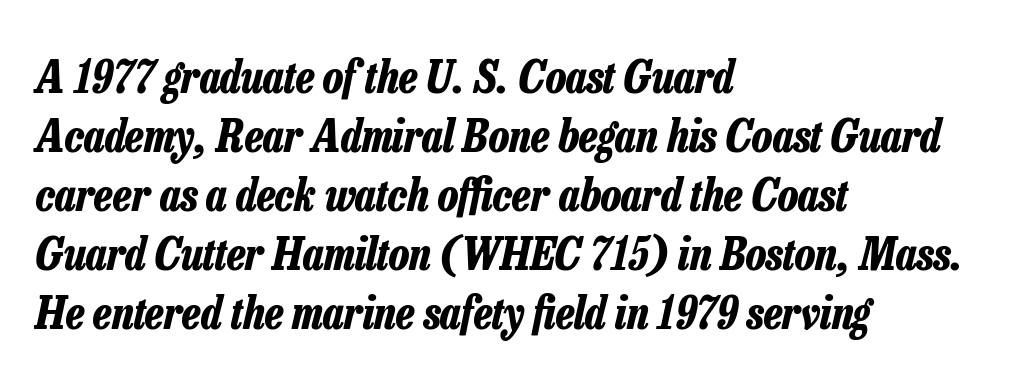
Q: Is the text bold? A: Yes.
Q: Is the text italic (slanted)? A: Yes, it leans right by about 13 degrees.
Q: Is the text underlined? A: No.
Q: How is the paragraph aligned? A: Left-aligned.
Q: Is the spacing between letters normal or unusually wide? A: Normal.
Q: Is the spacing between lines tight, normal or loose? A: Normal.
Q: Width (condensed, normal, or wide)? A: Condensed.
Q: Stroke contrast? A: Low.
Q: x-height? A: Medium.
Q: Monospaced? A: No.
